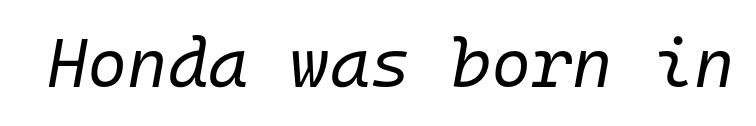
The image shows 69 px regular-weight type, italic (leaning right), monospaced; set normal letter spacing, not underlined; low stroke contrast and a medium x-height.
